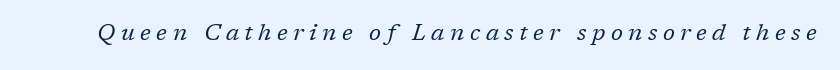
{"italic": "yes", "lean": "right", "slant_degrees": 17, "bold": "no", "underline": "no", "letter_spacing": "wide", "letter_spacing_em": 0.24, "glyph_px": 23}
